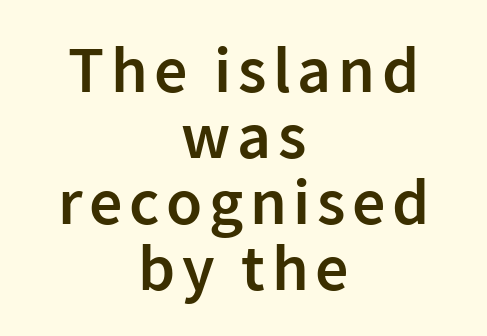
The image shows 66 px semibold sans-serif type, upright; set centered, tight line spacing (1.0x), not underlined; low stroke contrast and a medium x-height.
